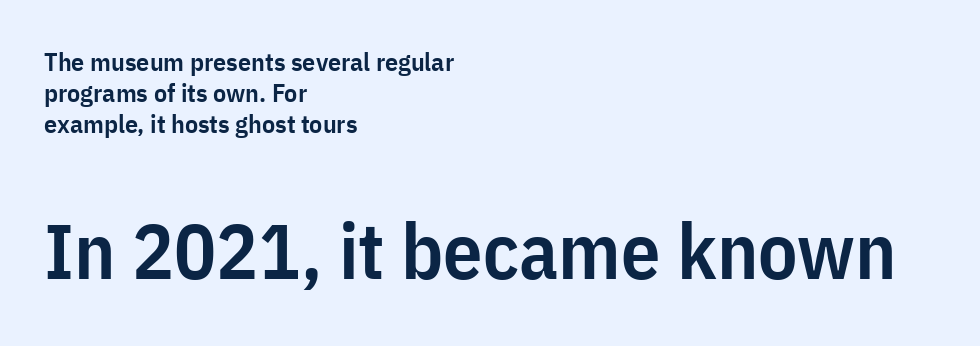
Q: Is the text bold? A: Semi-bold.
Q: Is the text italic (slanted)? A: No, it is upright.
Q: Is the typeface a serif or a sans-serif typeface? A: Sans-serif.
Q: Is the text underlined? A: No.
Q: How is the paragraph aligned? A: Left-aligned.
Q: Is the spacing between letters normal or unusually wide? A: Normal.
Q: Which block of text is set in a larger size, the first (top) or the second (bottom)? A: The second (bottom) one.
Q: Width (condensed, normal, or wide)? A: Condensed.
Q: Stroke contrast? A: Low.
Q: x-height? A: Medium.
Q: Monospaced? A: No.
